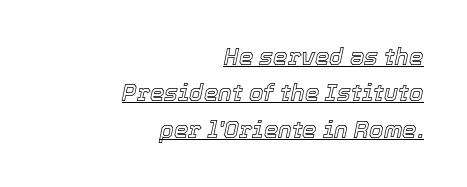
Notice how descenders clear the ascenders below comfortably — that's standard leading. Alignment: flush right. The letterforms sit shoulder to shoulder at normal distance. A baseline rule has been typeset under these characters. The glyphs look as if they've been sheared to an angle.
